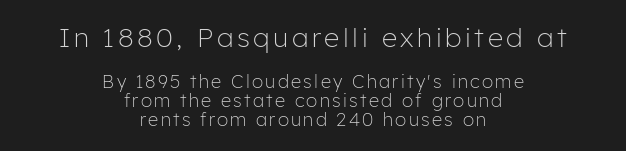
The image shows 27 px text type, upright; set centered, tight line spacing (1.05x), not underlined; the first (top) block is 1.5x larger.
